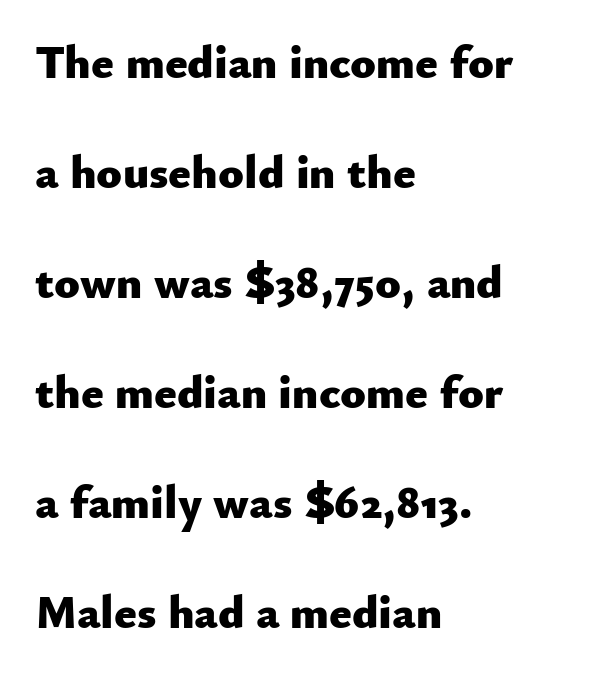
{"serif": "no", "italic": "no", "bold": "yes", "weight": "heavy", "width": "normal", "stroke_contrast": "low", "x_height": "small", "monospaced": "no", "underline": "no", "align": "left", "line_spacing": "loose", "line_spacing_ratio": 2.34, "letter_spacing": "normal", "letter_spacing_em": 0.0, "glyph_px": 47}
